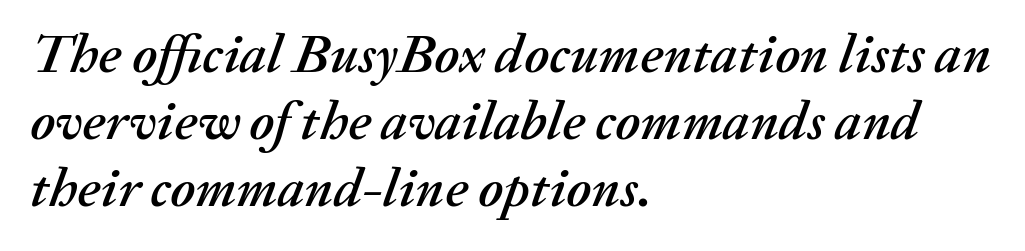
The image shows 55 px text type, italic (leaning right); set left-aligned, line spacing 1.22x, normal letter spacing, not underlined; medium stroke contrast and a medium x-height.
